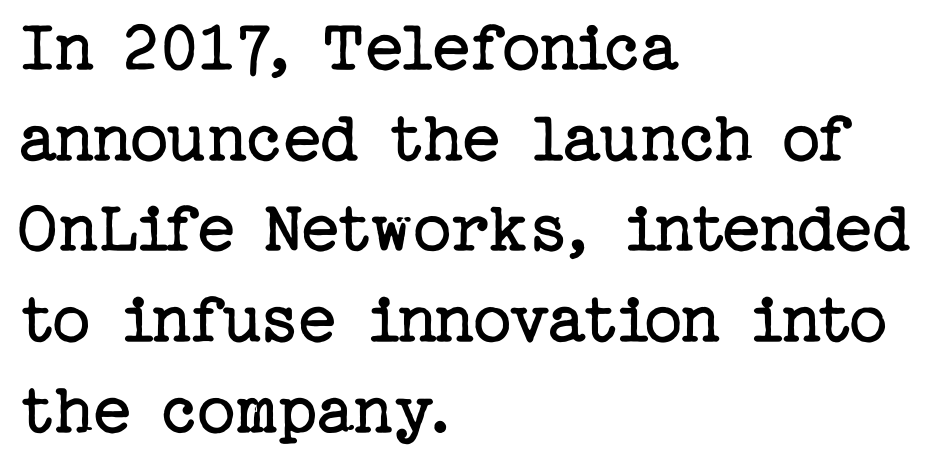
The image shows 75 px regular-weight serif type, upright; set left-aligned, line spacing 1.21x, normal letter spacing, not underlined; low stroke contrast and a medium x-height.
